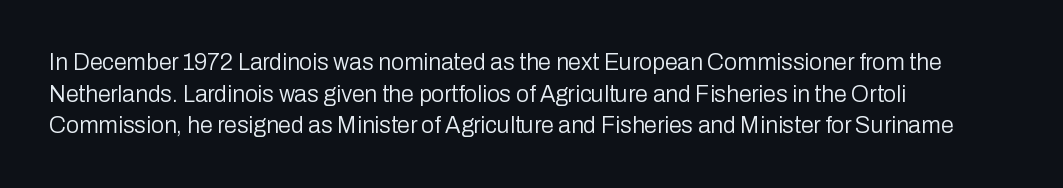
{"italic": "no", "bold": "no", "underline": "no", "align": "left", "line_spacing": "normal", "line_spacing_ratio": 1.37, "letter_spacing": "normal", "letter_spacing_em": 0.0, "glyph_px": 23}
